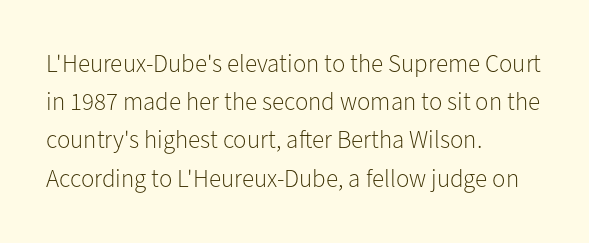
Q: Is the text bold? A: No.
Q: Is the text italic (slanted)? A: No, it is upright.
Q: Is the text underlined? A: No.
Q: How is the paragraph aligned? A: Left-aligned.
Q: Is the spacing between letters normal or unusually wide? A: Normal.
Q: Is the spacing between lines tight, normal or loose? A: Normal.
